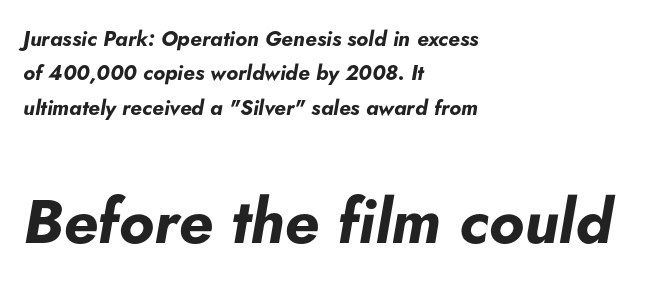
The image shows 62 px bold type, italic (leaning right); set left-aligned, normal line spacing (1.64x), normal letter spacing, not underlined; the second (bottom) block is 2.95x larger; low stroke contrast and a small x-height.
